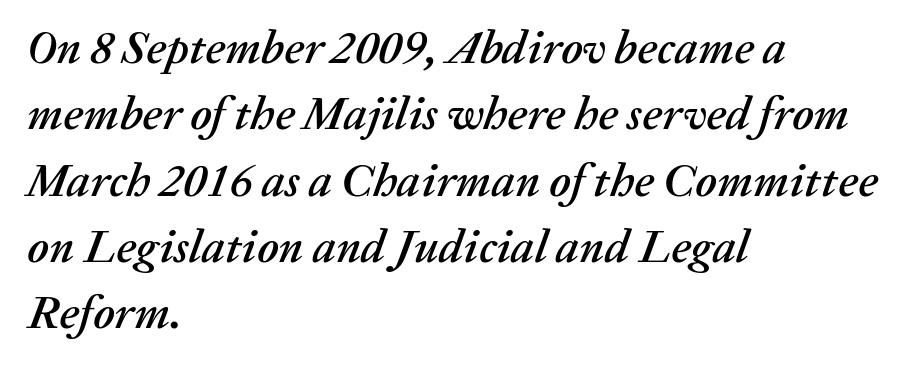
The image shows 47 px text type, italic (leaning right); set left-aligned, normal line spacing (1.41x), normal letter spacing, not underlined; medium stroke contrast and a medium x-height.
